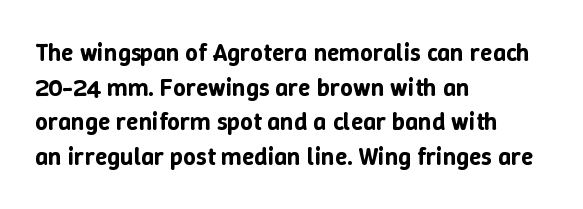
{"italic": "no", "underline": "no", "align": "left", "line_spacing": "normal", "line_spacing_ratio": 1.39, "letter_spacing": "normal", "letter_spacing_em": 0.0, "glyph_px": 25}
